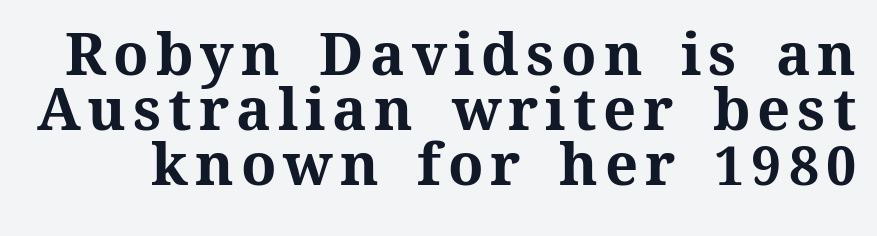
The image shows 58 px bold type, upright; set tight line spacing (0.95x), not underlined; medium stroke contrast and a medium x-height.
